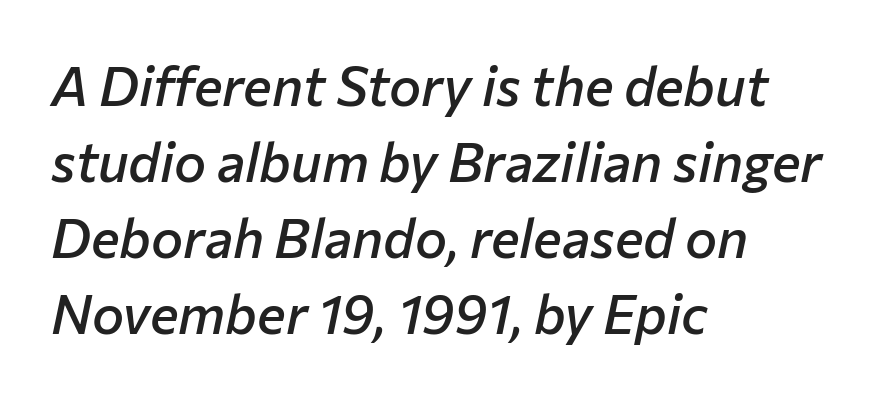
What weight is shown? A semibold, between regular and bold. The specimen reads as italic at a glance. Spacing verdict: proportional, widths tailored to each character. Students, note that the glyphs here touch the page at normal intervals. Honestly, the row spacing looks completely unremarkable.
